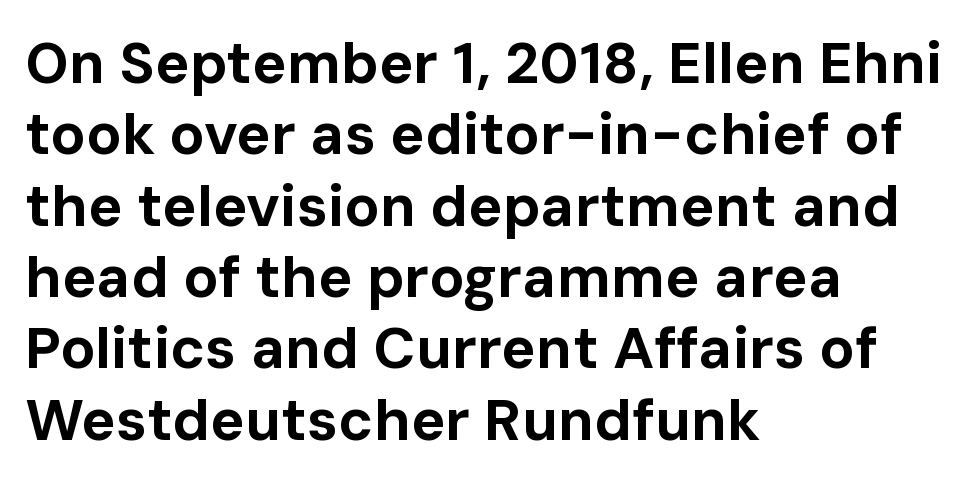
The image shows 58 px bold sans-serif type, upright; set left-aligned, line spacing 1.23x, normal letter spacing, not underlined; low stroke contrast and a medium x-height.
